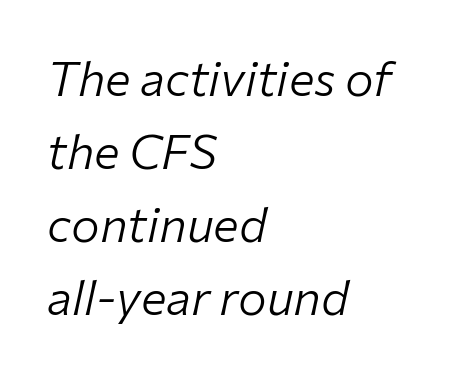
A typesetter would call this leading conventional body-copy spacing. Unmarked baselines from the first word to the last. The passage shown is typed in a proportional face where columns would drift. Default kerning and tracking; the words read as compact shapes. These lines stack with their left ends in a neat column.
